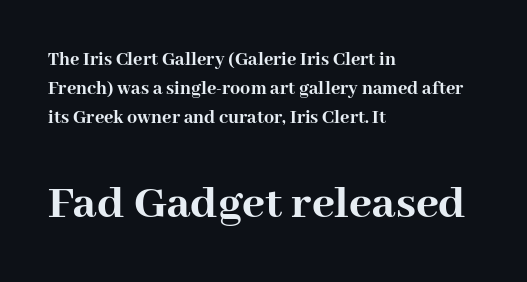
The image shows 49 px semibold serif type, upright; set left-aligned, normal line spacing (1.46x), normal letter spacing, not underlined; the second (bottom) block is 2.45x larger; high stroke contrast and a medium x-height.
